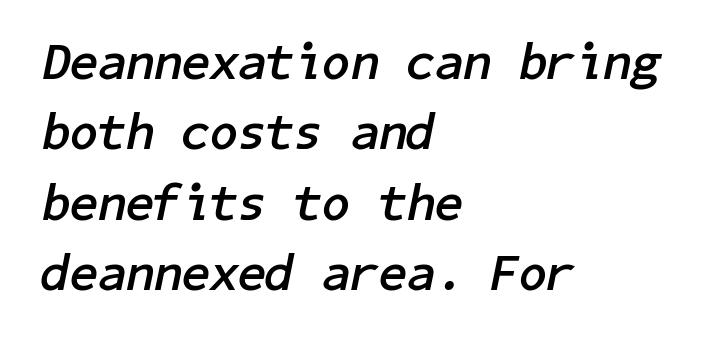
The image shows 51 px semibold type, italic (leaning right); set left-aligned, normal line spacing (1.38x), normal letter spacing, not underlined; low stroke contrast and a medium x-height.
